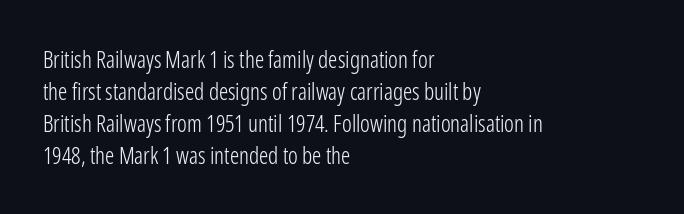
Q: Is the text bold? A: No.
Q: Is the text italic (slanted)? A: No, it is upright.
Q: Is the text underlined? A: No.
Q: How is the paragraph aligned? A: Left-aligned.
Q: Is the spacing between letters normal or unusually wide? A: Normal.
Q: Is the spacing between lines tight, normal or loose? A: Normal.
